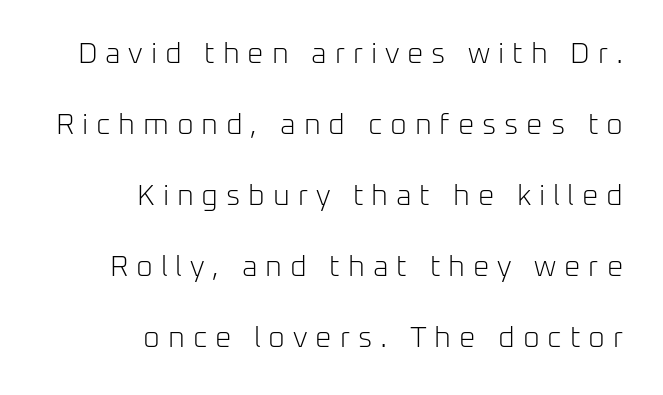
{"serif": "no", "italic": "no", "bold": "no", "weight": "light", "width": "normal", "stroke_contrast": "low", "x_height": "medium", "monospaced": "no", "underline": "no", "align": "right", "line_spacing": "loose", "line_spacing_ratio": 2.45, "letter_spacing": "wide", "letter_spacing_em": 0.27, "glyph_px": 29}
